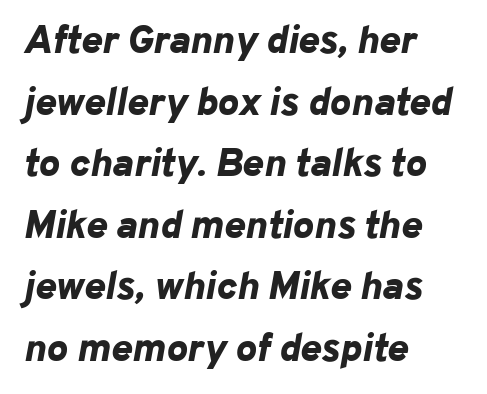
{"italic": "yes", "lean": "right", "slant_degrees": 10, "bold": "yes", "weight": "bold", "width": "normal", "stroke_contrast": "low", "x_height": "medium", "monospaced": "no", "underline": "no", "align": "left", "line_spacing": "normal", "line_spacing_ratio": 1.54, "letter_spacing": "normal", "letter_spacing_em": 0.0, "glyph_px": 40}
